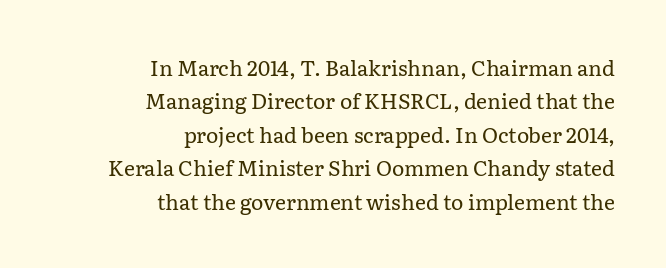
Q: Is the text bold? A: No.
Q: Is the text italic (slanted)? A: No, it is upright.
Q: Is the text underlined? A: No.
Q: How is the paragraph aligned? A: Right-aligned.
Q: Is the spacing between letters normal or unusually wide? A: Normal.
Q: Is the spacing between lines tight, normal or loose? A: Normal.
